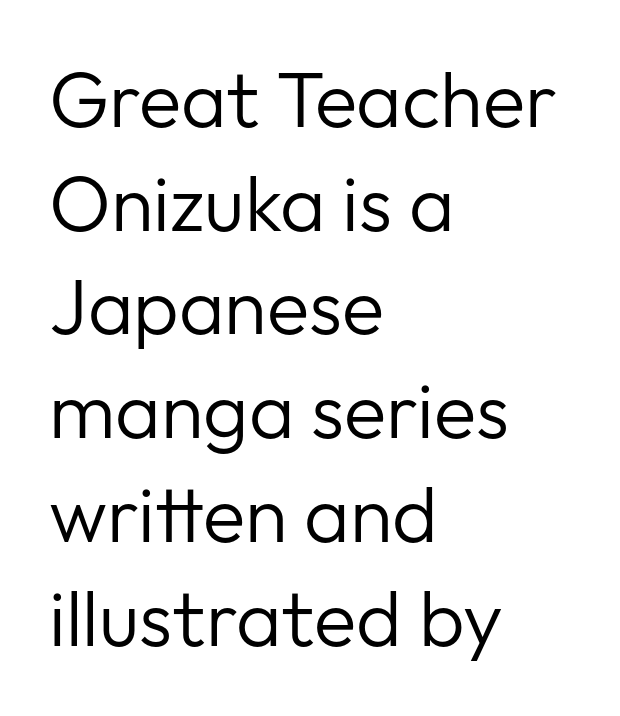
Q: Is the text bold? A: No.
Q: Is the text italic (slanted)? A: No, it is upright.
Q: Is the typeface a serif or a sans-serif typeface? A: Sans-serif.
Q: Is the text underlined? A: No.
Q: How is the paragraph aligned? A: Left-aligned.
Q: Is the spacing between letters normal or unusually wide? A: Normal.
Q: Is the spacing between lines tight, normal or loose? A: Normal.
Q: Width (condensed, normal, or wide)? A: Normal.
Q: Stroke contrast? A: Low.
Q: x-height? A: Medium.
Q: Monospaced? A: No.
